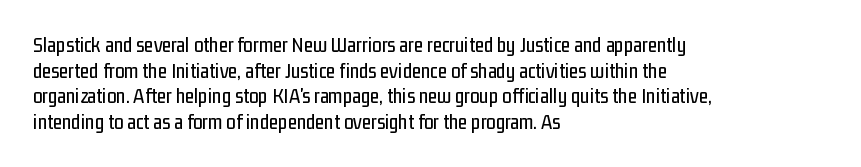
{"italic": "no", "underline": "no", "align": "left", "line_spacing_ratio": 1.22, "letter_spacing": "normal", "letter_spacing_em": 0.0, "glyph_px": 21}
